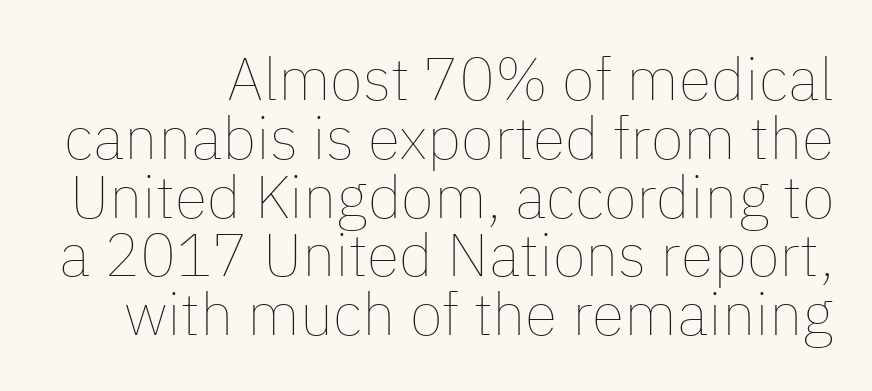
These lines keep a tight, regular rhythm from letter to letter. The letters advance in unequal steps, a hallmark of proportional type. Interline gaps are noticeably narrow in this sample. Underline: absent.
